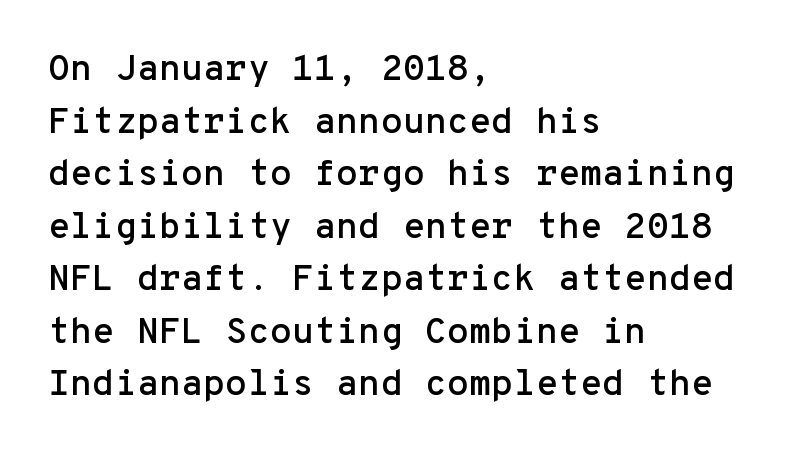
Q: Is the text italic (slanted)? A: No, it is upright.
Q: Is the typeface a serif or a sans-serif typeface? A: Sans-serif.
Q: Is the text underlined? A: No.
Q: How is the paragraph aligned? A: Left-aligned.
Q: Is the spacing between letters normal or unusually wide? A: Normal.
Q: Is the spacing between lines tight, normal or loose? A: Normal.
Q: Width (condensed, normal, or wide)? A: Normal.
Q: Stroke contrast? A: Low.
Q: x-height? A: Medium.
Q: Monospaced? A: Yes.
